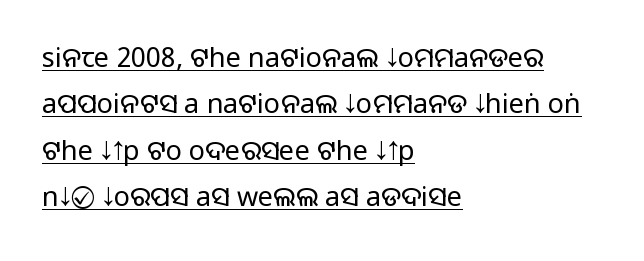
Underlining? Definitely there. The lines in this sample share a left origin and differ only in where they stop. Nope, not italic — everything's standing straight. Here the glyphs are tracked normally, forming tight word shapes. Summary of weight: not heavy and not bold.
